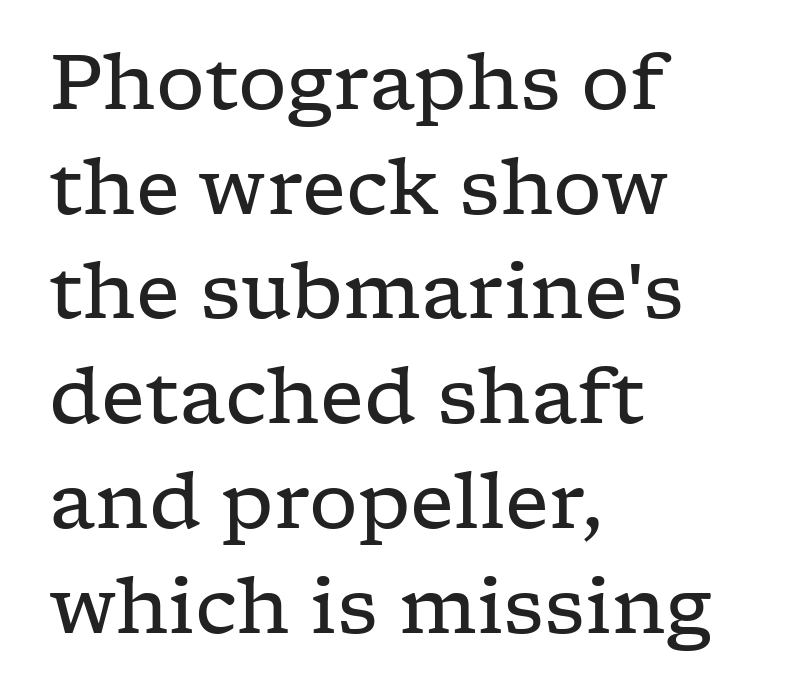
{"serif": "yes", "italic": "no", "bold": "no", "weight": "regular", "width": "wide", "stroke_contrast": "low", "x_height": "medium", "monospaced": "no", "underline": "no", "align": "left", "line_spacing": "normal", "line_spacing_ratio": 1.36, "letter_spacing": "normal", "letter_spacing_em": 0.0, "glyph_px": 77}
